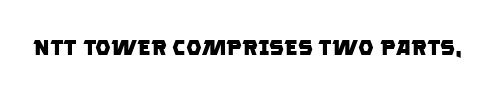
Q: Is the text bold? A: Yes.
Q: Is the text underlined? A: No.
Q: Is the spacing between letters normal or unusually wide? A: Normal.
